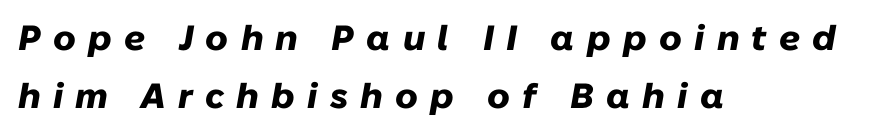
Q: Is the text bold? A: Yes.
Q: Is the text italic (slanted)? A: Yes, it leans right by about 10 degrees.
Q: Is the text underlined? A: No.
Q: How is the paragraph aligned? A: Left-aligned.
Q: Is the spacing between letters normal or unusually wide? A: Unusually wide.
Q: Is the spacing between lines tight, normal or loose? A: Normal.
Q: Width (condensed, normal, or wide)? A: Normal.
Q: Stroke contrast? A: Low.
Q: x-height? A: Medium.
Q: Monospaced? A: No.
